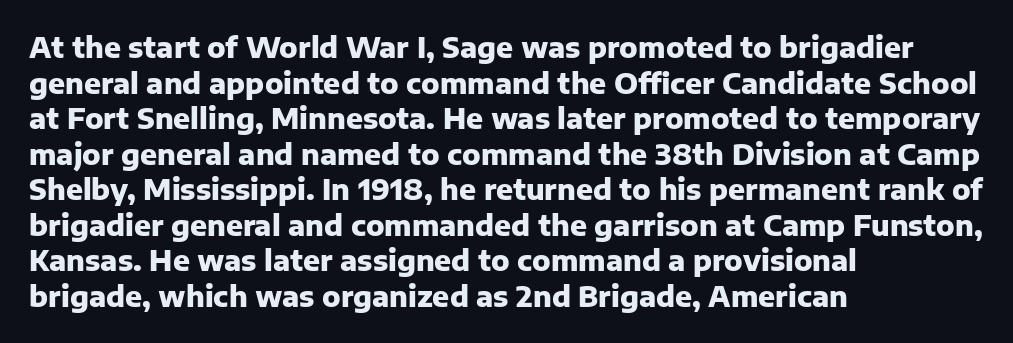
The image shows 28 px heavy sans-serif type, upright; set left-aligned, normal line spacing (1.27x), normal letter spacing, not underlined; low stroke contrast and a medium x-height.
